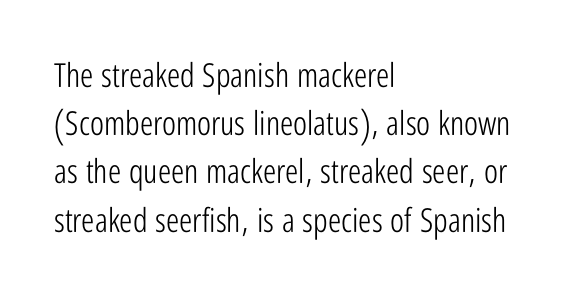
The typeface chosen for these lines omits serifs. Every stem runs plumb, perpendicular to the baseline. Which margin do the lines hug? The left one — the right edge is uneven. Underlining? Definitely not there. Summary of weight: not heavy and not bold.
